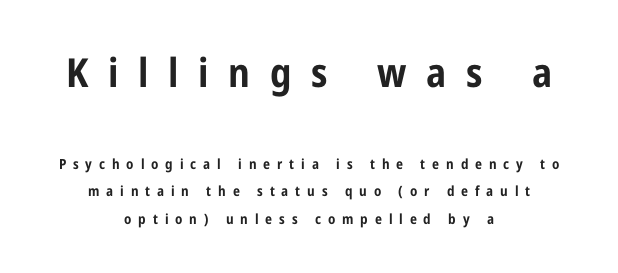
Substantial extra tracking has been applied to these lines. Classification — sans serif. Plenty of ink on the page — the face is bold. Beneath every word, the page is bare. Where is the straight margin? There isn't one; the lines are centered. Tall strokes in this sample are plumb rather than angled.
